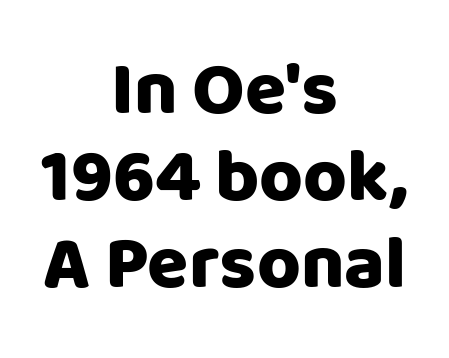
The typeface chosen for these lines omits serifs. The passage shown has conventional tracking throughout. The face used here is proportionally spaced, like ordinary book or web type. Only glyphs here, with clear space below each row.
